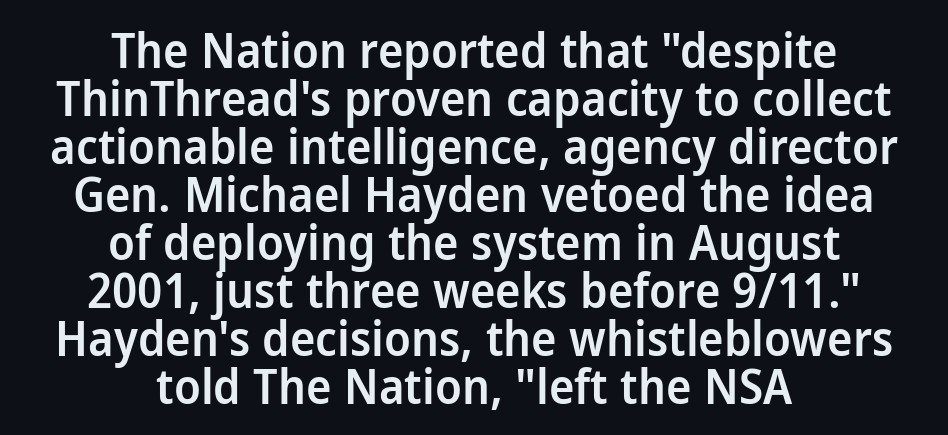
Q: Is the text bold? A: Semi-bold.
Q: Is the text italic (slanted)? A: No, it is upright.
Q: Is the typeface a serif or a sans-serif typeface? A: Sans-serif.
Q: Is the text underlined? A: No.
Q: How is the paragraph aligned? A: Centered.
Q: Is the spacing between letters normal or unusually wide? A: Normal.
Q: Is the spacing between lines tight, normal or loose? A: Tight.
Q: Width (condensed, normal, or wide)? A: Normal.
Q: Stroke contrast? A: Low.
Q: x-height? A: Medium.
Q: Monospaced? A: No.
